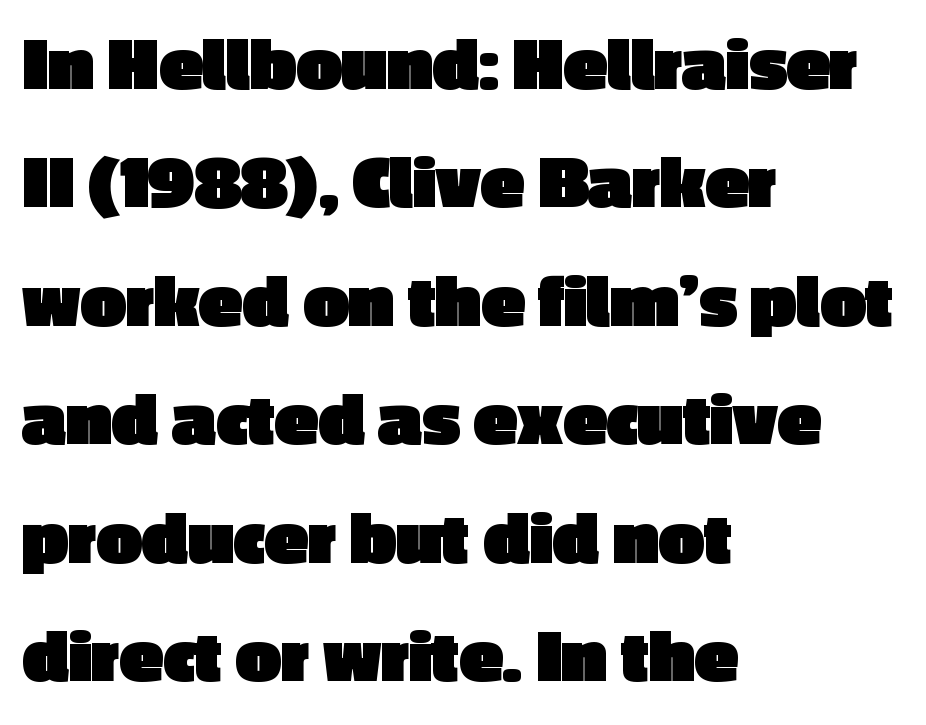
{"serif": "no", "italic": "no", "bold": "yes", "weight": "heavy", "width": "normal", "x_height": "medium", "monospaced": "no", "underline": "no", "align": "left", "line_spacing": "normal", "line_spacing_ratio": 1.48, "letter_spacing": "normal", "letter_spacing_em": 0.0, "glyph_px": 80}
